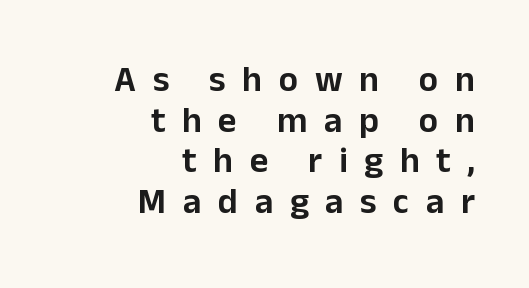
{"serif": "no", "italic": "no", "width": "normal", "stroke_contrast": "low", "x_height": "medium", "monospaced": "no", "underline": "no", "align": "right", "line_spacing": "tight", "line_spacing_ratio": 1.13, "letter_spacing": "wide", "letter_spacing_em": 0.46, "glyph_px": 36}
